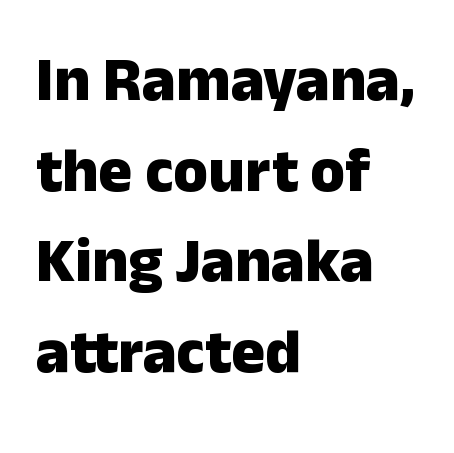
The passage shown is emphatically bold. This sample uses plain, unmodified letter spacing. Designer's note — italics off, roman on. The paragraph has a hard left edge and a soft right edge.
